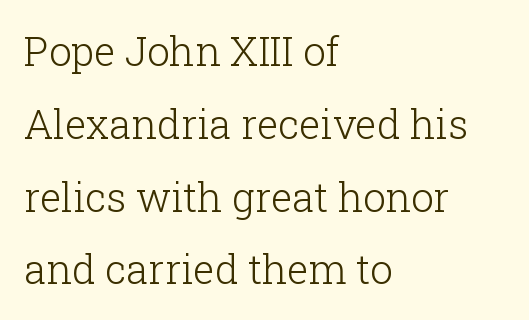
The image shows 40 px light serif type, upright; set left-aligned, line spacing 1.82x, normal letter spacing, not underlined; low stroke contrast and a medium x-height.
